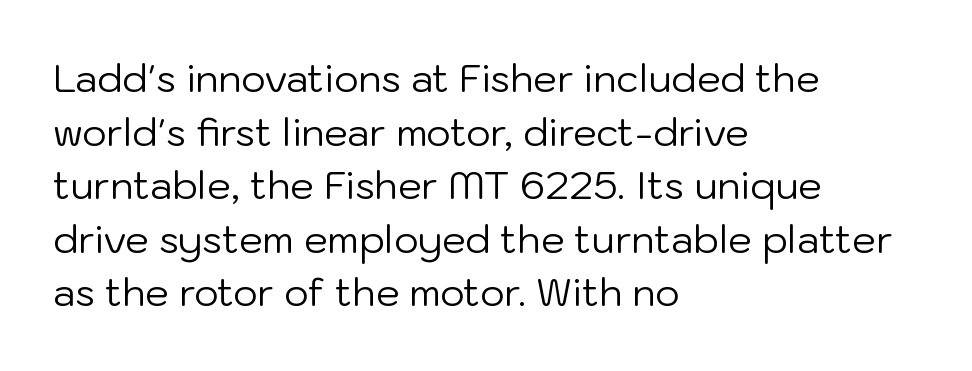
The image shows 38 px regular-weight sans-serif type, upright; set left-aligned, normal line spacing (1.41x), normal letter spacing, not underlined; low stroke contrast and a medium x-height.
